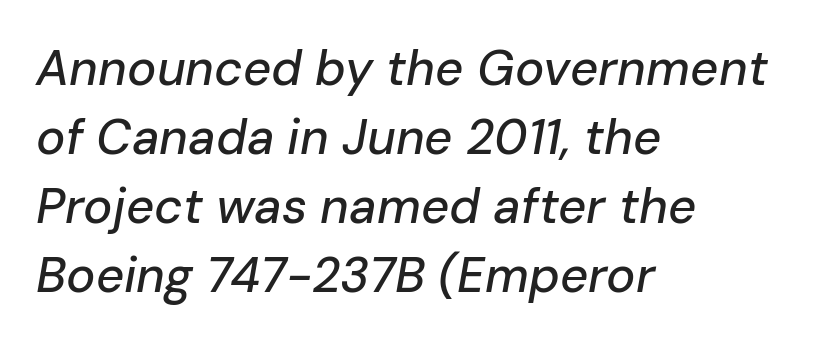
These lines are rendered in a variable-pitch font. Teacher's note: observe the even left margin — that is flush-left alignment. Spacing between characters is what you'd get straight out of the box. The leading is moderate, giving the passage an even texture. A bare baseline throughout the passage.
